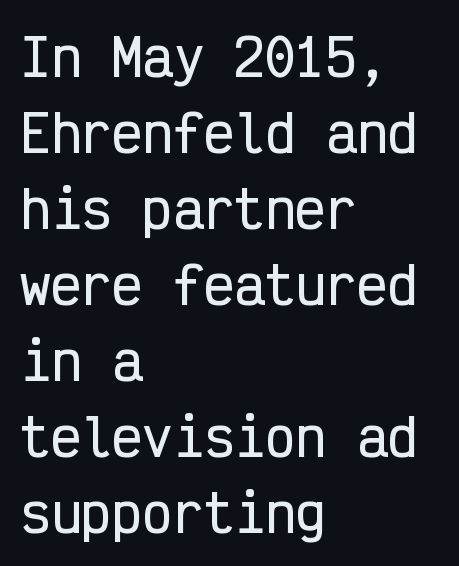
The passage shown is typeset with a sans-serif family. Honestly, the letter spacing is just normal — you wouldn't notice it. A clean baseline with only descenders dipping below it. Alignment: flush left. Think of a typewriter: that constant character pitch is what you see here.
